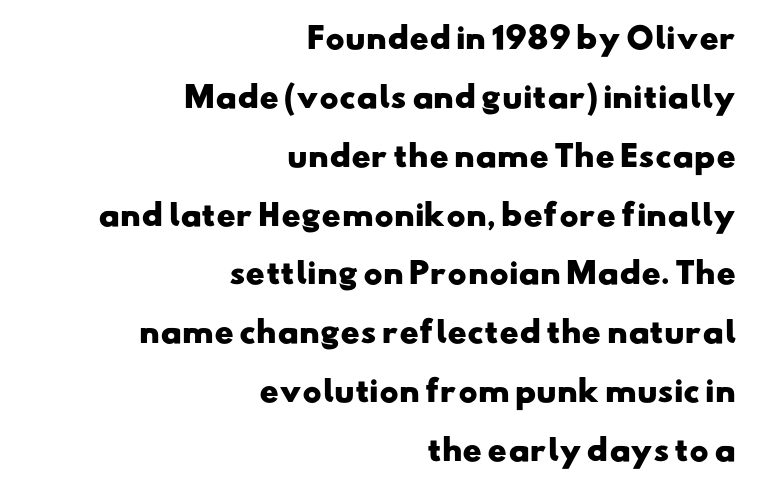
The image shows 29 px heavy, wide sans-serif type; set right-aligned, loose line spacing (2.03x), normal letter spacing, not underlined; low stroke contrast and a small x-height.
